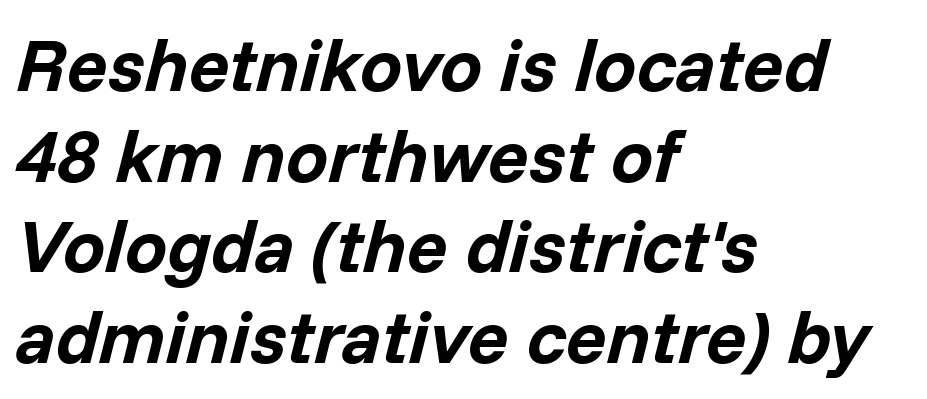
Q: Is the text bold? A: Yes.
Q: Is the text italic (slanted)? A: Yes, it leans right by about 14 degrees.
Q: Is the text underlined? A: No.
Q: How is the paragraph aligned? A: Left-aligned.
Q: Is the spacing between letters normal or unusually wide? A: Normal.
Q: Width (condensed, normal, or wide)? A: Normal.
Q: Stroke contrast? A: Low.
Q: x-height? A: Medium.
Q: Monospaced? A: No.
